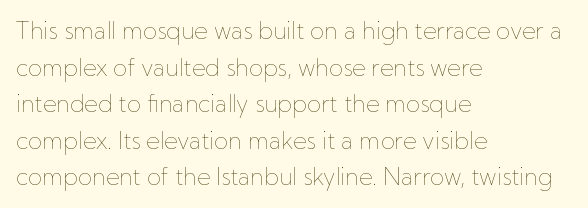
{"italic": "no", "bold": "no", "underline": "no", "align": "left", "line_spacing": "normal", "line_spacing_ratio": 1.59, "letter_spacing": "normal", "letter_spacing_em": 0.0, "glyph_px": 23}
